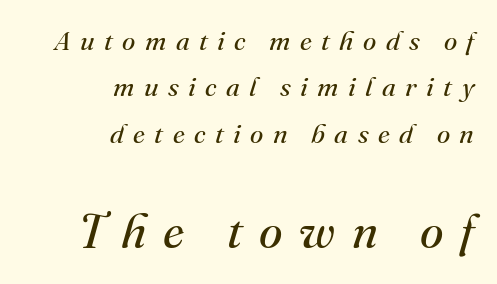
This sample uses a serif face. The typography opts for an oblique posture over an upright one. The rendering anchors every line to the right-hand side. In terms of letterspacing, this is a distinctly airy, spread setting. Small over large — that's the arrangement of the two blocks here.
